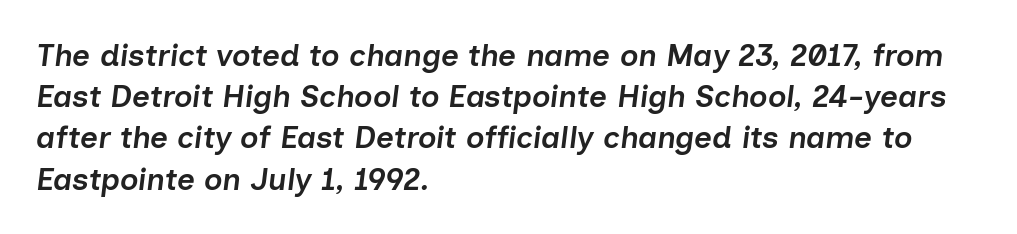
{"italic": "yes", "lean": "right", "slant_degrees": 7, "bold": "semi", "weight": "semibold", "width": "normal", "stroke_contrast": "low", "x_height": "medium", "monospaced": "no", "underline": "no", "align": "left", "line_spacing": "normal", "line_spacing_ratio": 1.33, "letter_spacing": "normal", "letter_spacing_em": 0.0, "glyph_px": 31}
